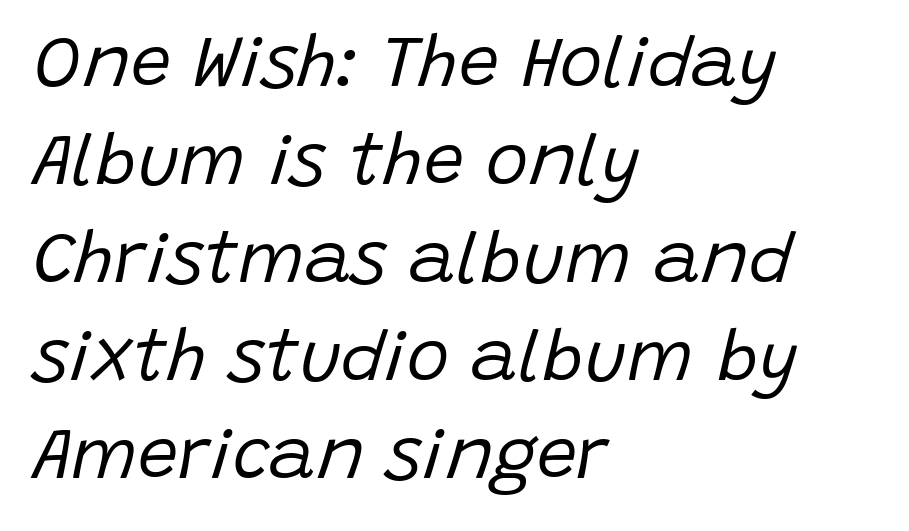
The image shows 72 px regular-weight type, italic (leaning right); set left-aligned, normal line spacing (1.36x), normal letter spacing, not underlined; low stroke contrast and a large x-height.
